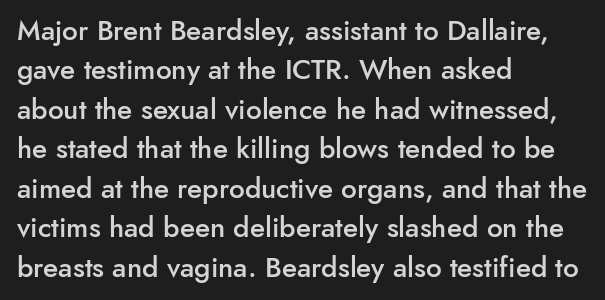
Does extra space separate the letters? No, they use regular spacing. Where is the straight margin? On the left. A typesetter would call this proportional, since set widths differ per character. A typesetter would label this face a sans.
